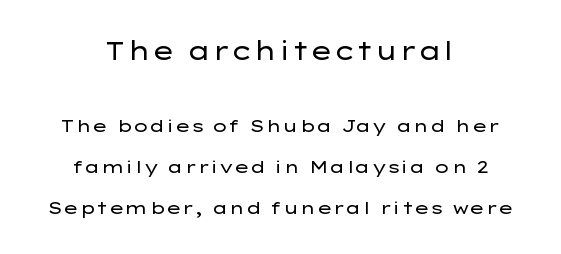
The image shows 25 px text type, upright; set centered, loose line spacing (2.4x), normal letter spacing, not underlined; the first (top) block is 1.47x larger.
